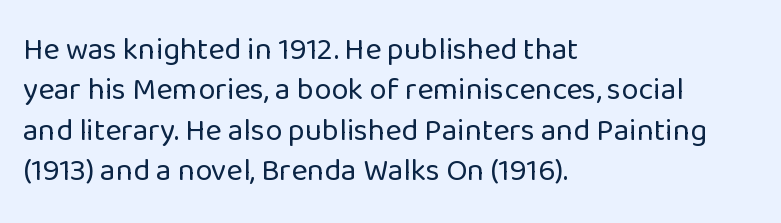
Descender tails drop into unmarked territory. Is the block centered? No — it sits flush against the left margin. You can tell it's not italic because the verticals are truly vertical. Do the characters align in a grid? No, the font is proportional.
